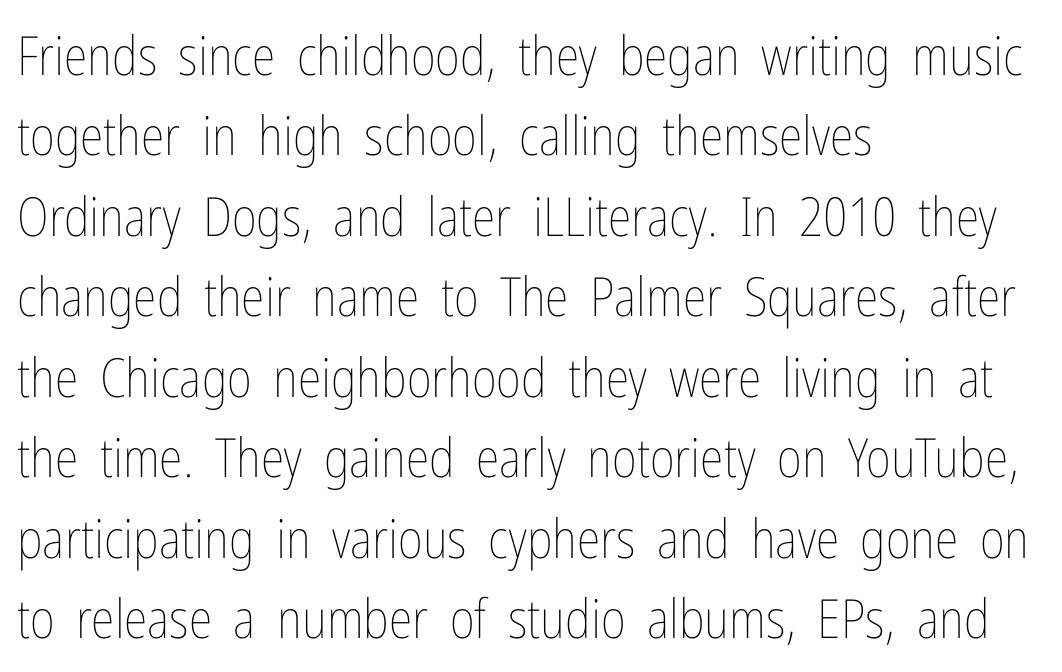
It's the straight-up-and-down kind of type. The strokes carry an ordinary text weight at most. Evenly set lines give the paragraph a standard silhouette. The foot of each line stays bare and open.
